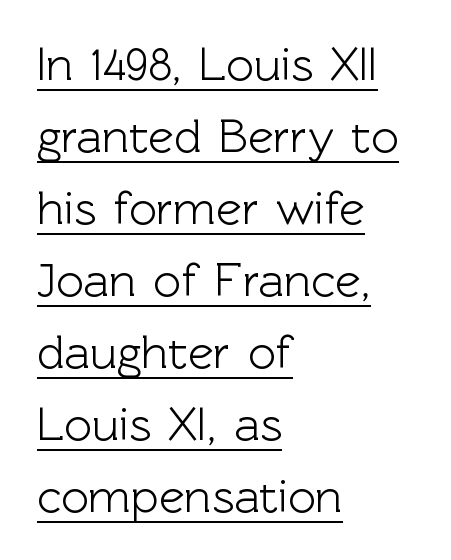
The rendering anchors every line to the left-hand side. Do the characters align in a grid? No, the font is proportional. Reading down the column, the eye jumps a familiar distance to each next line. The font's upright variant was chosen for this text. You could call the tracking neutral — neither tight nor loose. The specimen includes a rule beneath the text block's lines.
